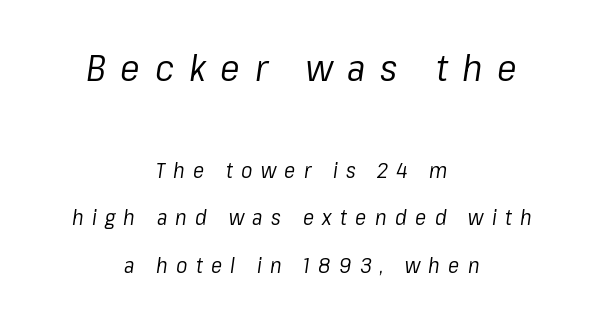
Underlining? Definitely not there. The rendering positions every line midway between the sides. Emphasis-style slanted type is in use. The letters advance in unequal steps, a hallmark of proportional type. Each new line begins a long way beneath the previous one.
